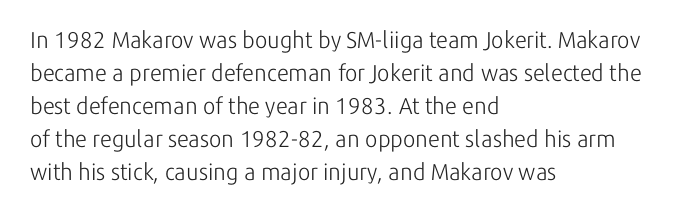
The image shows 23 px text type, upright; set left-aligned, normal line spacing (1.43x), normal letter spacing, not underlined.
